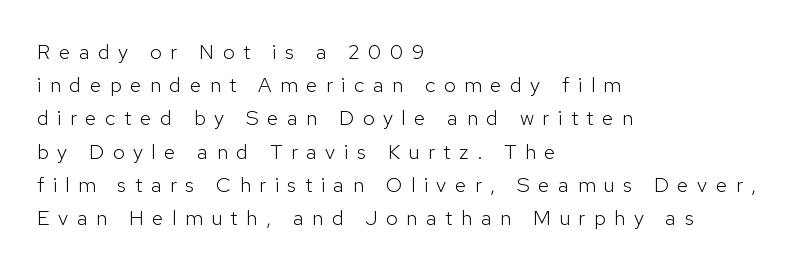
The image shows 21 px text type, upright; set left-aligned, normal line spacing (1.58x), unusually wide letter spacing (+0.4 em), not underlined.
